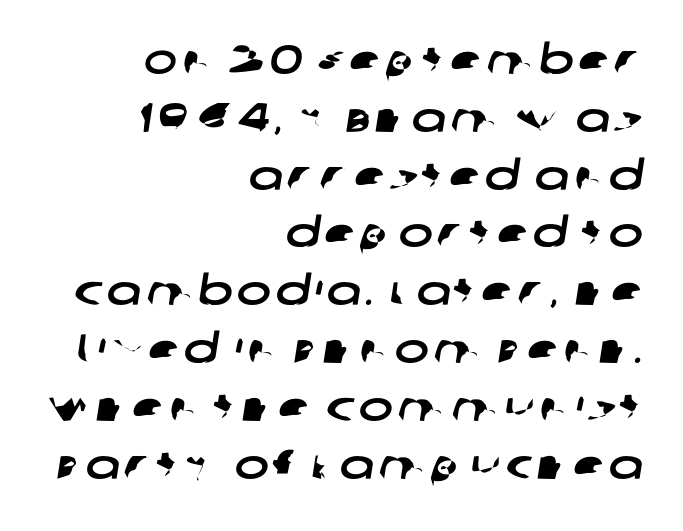
{"serif": "no", "width": "wide", "stroke_contrast": "low", "x_height": "large", "monospaced": "no", "underline": "no", "align": "right", "line_spacing": "normal", "line_spacing_ratio": 1.41, "glyph_px": 41}
